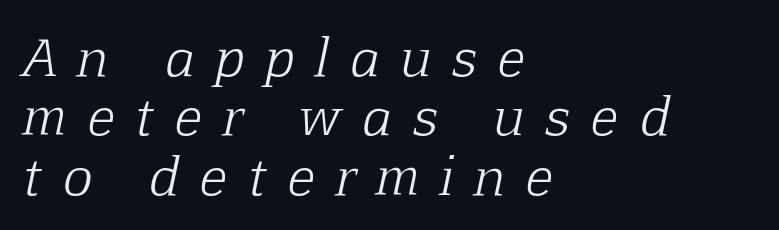
These lines are set flush left with a ragged right edge. The string is rendered with underlining switched off. I'd call this a serif setting — the letters wear small feet. Look at the tracking — it's clearly loosened, letters drifting apart. Is this a fixed-width face? No — the glyphs have proportional, varying widths. The letters look calm and open, with moderate or lighter stems.
